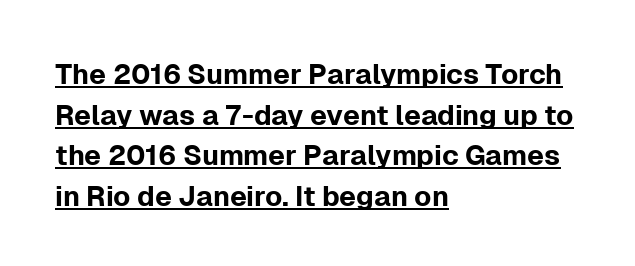
The image shows 28 px sans-serif type, upright; set left-aligned, normal line spacing (1.45x), normal letter spacing, underlined; low stroke contrast and a medium x-height.
